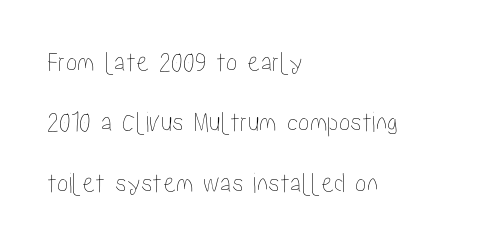
Where is the straight margin? On the left. The area under the type is left untouched. This rendering leaves character spacing at its baseline value. The letters stand straight up with perfectly vertical stems.
